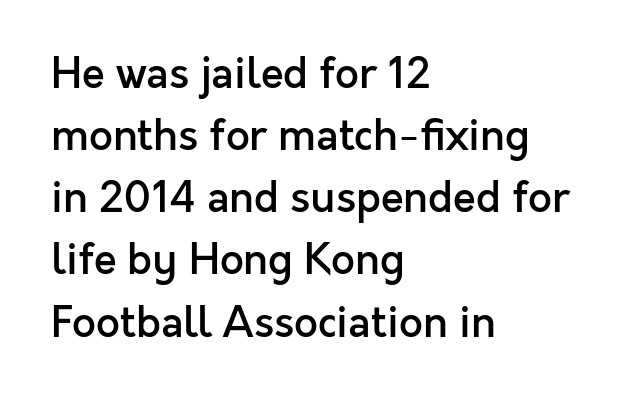
The image shows 42 px semibold sans-serif type, upright; set left-aligned, normal line spacing (1.48x), normal letter spacing, not underlined; a medium x-height.
